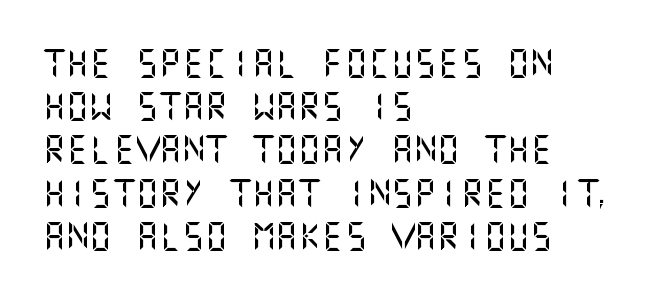
Q: Is the text italic (slanted)? A: No, it is upright.
Q: Is the typeface a serif or a sans-serif typeface? A: Sans-serif.
Q: Is the text underlined? A: No.
Q: How is the paragraph aligned? A: Left-aligned.
Q: Is the spacing between letters normal or unusually wide? A: Normal.
Q: Is the spacing between lines tight, normal or loose? A: Normal.
Q: Width (condensed, normal, or wide)? A: Normal.
Q: Stroke contrast? A: Medium.
Q: x-height? A: Large.
